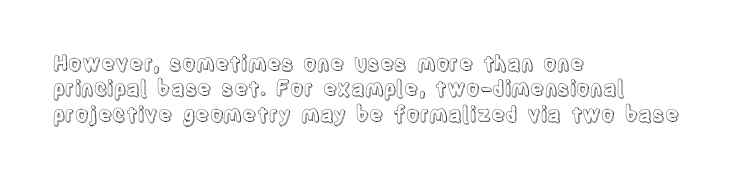
{"italic": "no", "underline": "no", "align": "left", "line_spacing_ratio": 1.21, "letter_spacing": "normal", "letter_spacing_em": 0.0, "glyph_px": 21}
